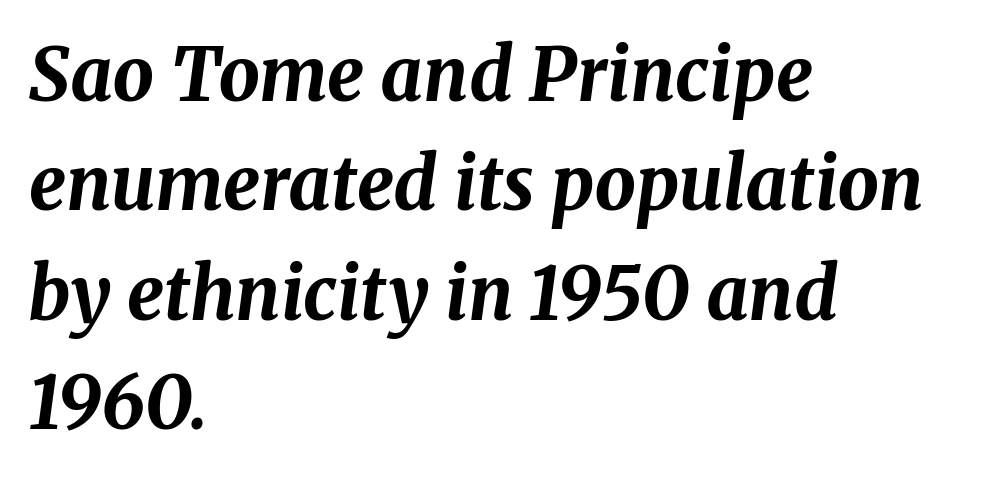
Character widths vary here, with narrow letters taking less room than wide ones. Regular leading. Visually the block forms a straight wall on the left and a jagged coastline on the right. The space beneath each line is pristine and unruled. In terms of letterspacing, this is plain default setting. Look at the stroke-to-counter ratio: heavy, a bold.
